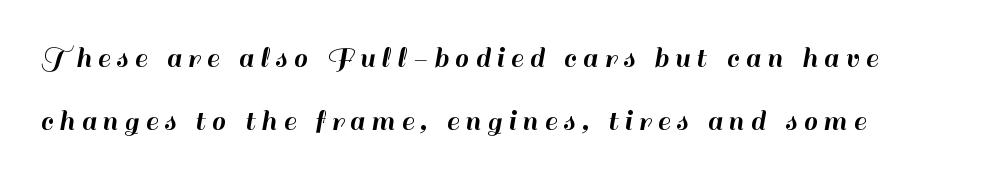
Font category for this specimen: sans-serif. These lines are rendered in a variable-pitch font. The rendering inserts visible extra space after every character. Underlining? Definitely not there. Vertically, the passage feels expansive, rows floating well apart.
